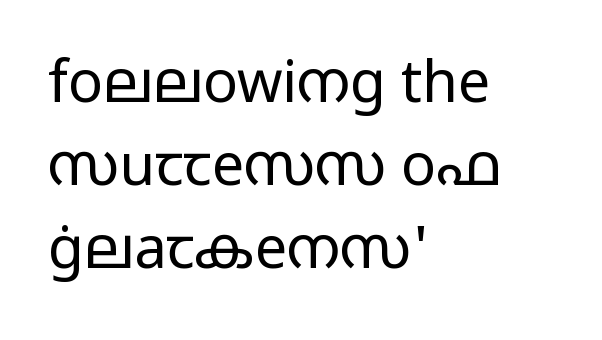
The image shows 58 px regular-weight, wide sans-serif type, upright; set left-aligned, normal line spacing (1.43x), normal letter spacing, not underlined; low stroke contrast and a medium x-height.
